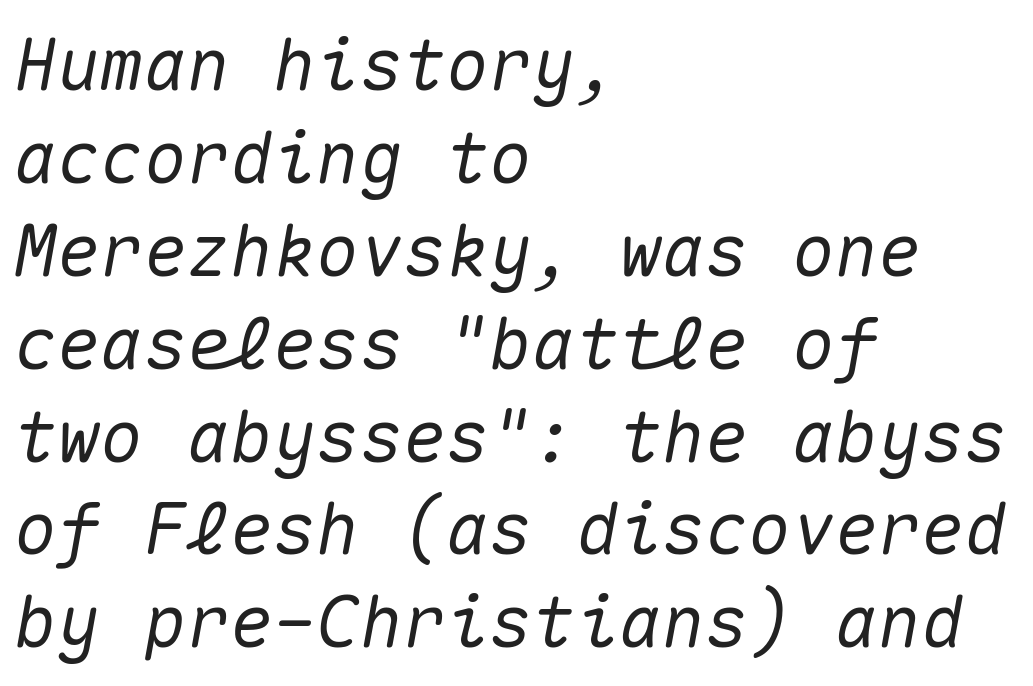
The image shows 72 px text type, italic (leaning right), monospaced; set left-aligned, normal line spacing (1.29x), normal letter spacing, not underlined; medium stroke contrast and a medium x-height.
